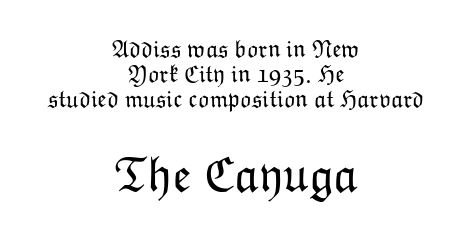
Q: Is the text bold? A: No.
Q: Is the text italic (slanted)? A: No, it is upright.
Q: Is the text underlined? A: No.
Q: How is the paragraph aligned? A: Centered.
Q: Is the spacing between letters normal or unusually wide? A: Normal.
Q: Is the spacing between lines tight, normal or loose? A: Tight.
Q: Which block of text is set in a larger size, the first (top) or the second (bottom)? A: The second (bottom) one.
Q: Width (condensed, normal, or wide)? A: Normal.
Q: Stroke contrast? A: Low.
Q: x-height? A: Medium.
Q: Monospaced? A: No.
